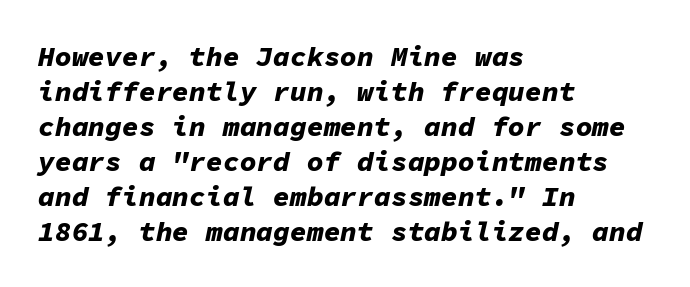
The image shows 28 px bold type, italic (leaning right), monospaced; set left-aligned, normal line spacing (1.25x), normal letter spacing, not underlined; low stroke contrast and a medium x-height.
